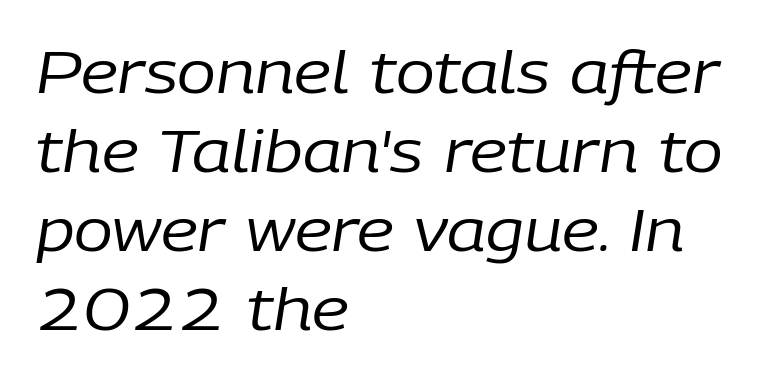
Here the designer chose a conventional face with non-uniform glyph widths. The lettering tilts uniformly, giving the passage an italic look. Line spacing here is normal. Teacher's note: observe the even left margin — that is flush-left alignment. Descenders are the only things crossing below the line. Students, note that the glyphs here touch the page at normal intervals.
